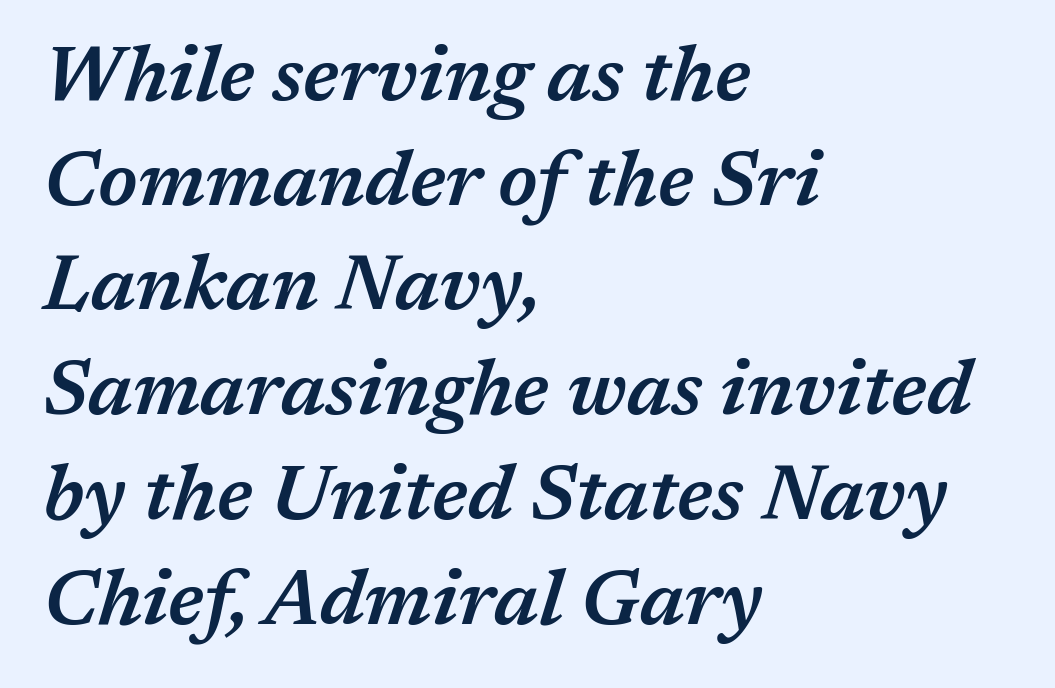
The image shows 77 px semibold type, italic (leaning right); set left-aligned, normal line spacing (1.36x), normal letter spacing, not underlined; medium stroke contrast and a medium x-height.
